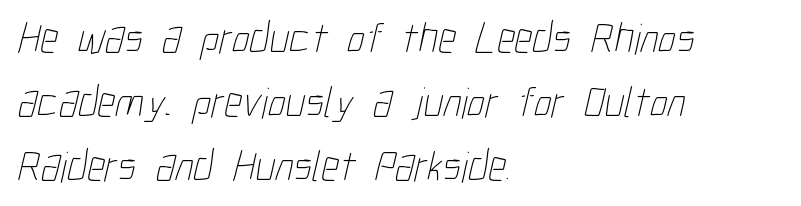
Q: Is the text bold? A: No.
Q: Is the text underlined? A: No.
Q: How is the paragraph aligned? A: Left-aligned.
Q: Is the spacing between letters normal or unusually wide? A: Normal.
Q: Is the spacing between lines tight, normal or loose? A: Normal.
Q: Width (condensed, normal, or wide)? A: Condensed.
Q: Stroke contrast? A: Low.
Q: x-height? A: Medium.
Q: Monospaced? A: No.
